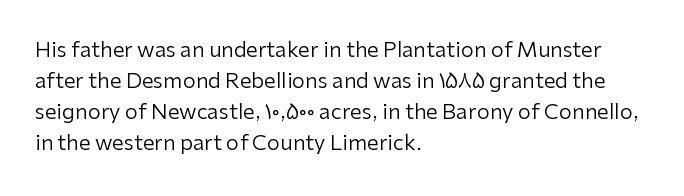
Q: Is the text bold? A: No.
Q: Is the text italic (slanted)? A: No, it is upright.
Q: Is the text underlined? A: No.
Q: How is the paragraph aligned? A: Left-aligned.
Q: Is the spacing between letters normal or unusually wide? A: Normal.
Q: Is the spacing between lines tight, normal or loose? A: Normal.
